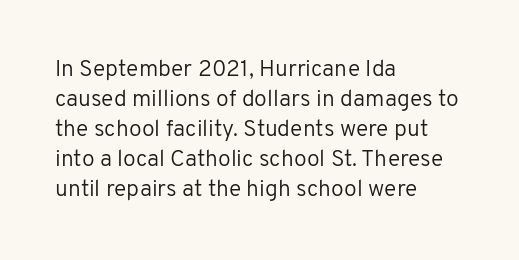
{"italic": "no", "bold": "no", "underline": "no", "align": "left", "line_spacing": "normal", "line_spacing_ratio": 1.3, "letter_spacing": "normal", "letter_spacing_em": 0.0, "glyph_px": 23}
